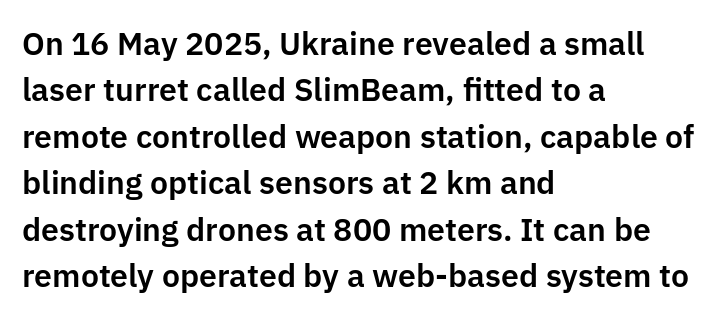
These lines keep a tight, regular rhythm from letter to letter. Rows of type keep a routine distance in the vertical direction. This sample has the flowing, uneven cadence of proportional lettering. The typography opts for an upright posture over an oblique one.
